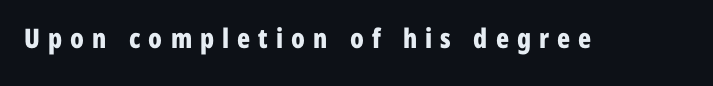
{"italic": "no", "bold": "yes", "underline": "no", "letter_spacing": "wide", "letter_spacing_em": 0.3, "glyph_px": 27}
